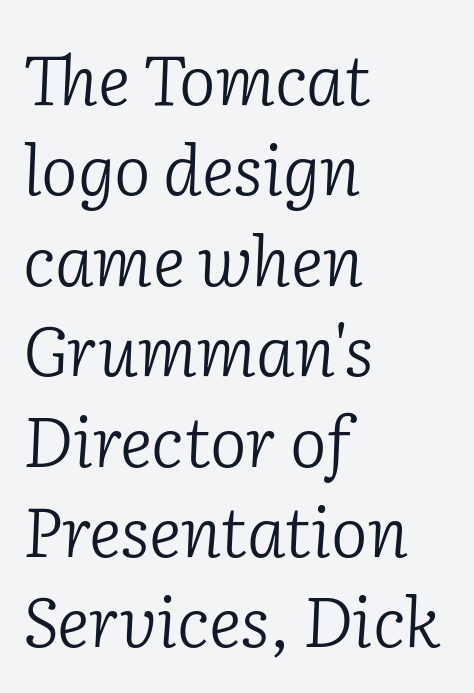
Do the characters align in a grid? No, the font is proportional. Notice how the stems are inclined rather than vertical — that's the hallmark of italics. These lines keep a tight, regular rhythm from letter to letter. Horizontally, the lines are justified to the leading edge only.
